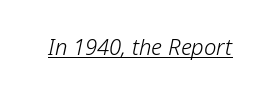
Q: Is the text bold? A: No.
Q: Is the text italic (slanted)? A: Yes, it leans right by about 12 degrees.
Q: Is the text underlined? A: Yes.
Q: Is the spacing between letters normal or unusually wide? A: Normal.
